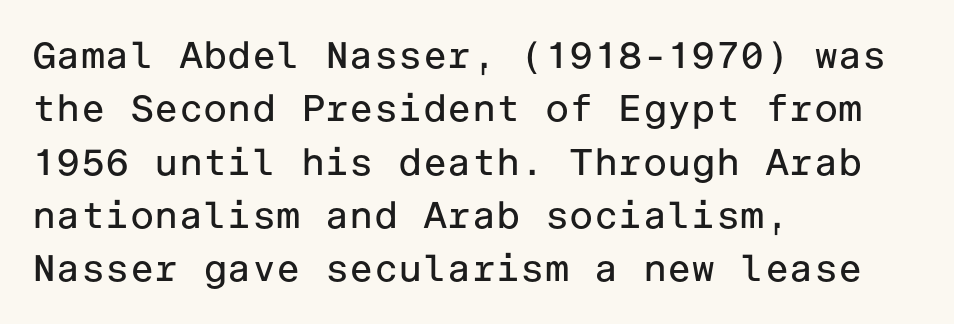
The image shows 37 px regular-weight sans-serif type, upright; set left-aligned, normal line spacing (1.44x), normal letter spacing, not underlined; low stroke contrast and a medium x-height.
